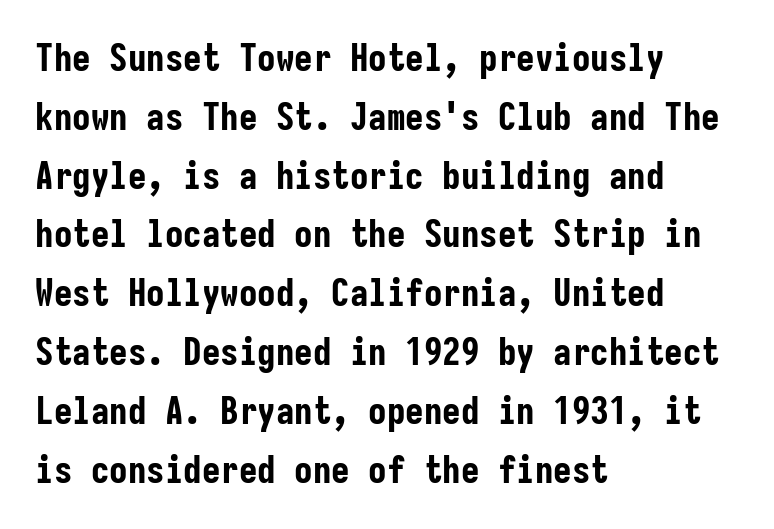
{"serif": "no", "italic": "no", "bold": "yes", "weight": "bold", "width": "condensed", "stroke_contrast": "low", "x_height": "medium", "monospaced": "yes", "underline": "no", "align": "left", "line_spacing": "normal", "line_spacing_ratio": 1.59, "letter_spacing": "normal", "letter_spacing_em": 0.0, "glyph_px": 37}
